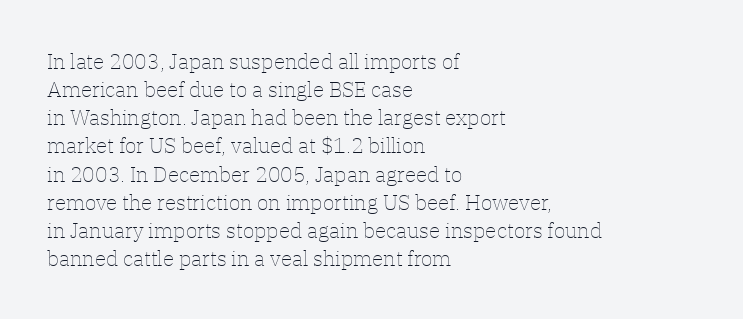
Visually the block forms a straight wall on the left and a jagged coastline on the right. Style check: upright. Bold? No — there's no thickening of the strokes. Notice how descenders clear the ascenders below comfortably — that's standard leading. Each word holds together tightly as a unit, with standard inter-letter gaps.
